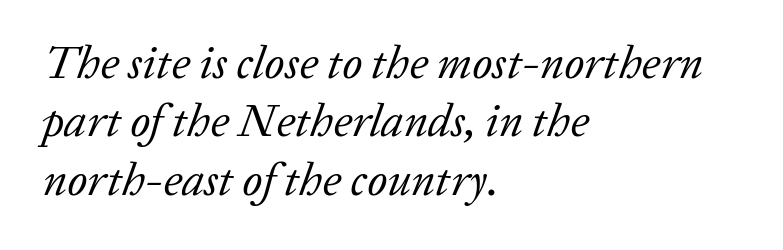
Q: Is the text bold? A: No.
Q: Is the text italic (slanted)? A: Yes, it leans right by about 20 degrees.
Q: Is the typeface a serif or a sans-serif typeface? A: Serif.
Q: Is the text underlined? A: No.
Q: How is the paragraph aligned? A: Left-aligned.
Q: Is the spacing between letters normal or unusually wide? A: Normal.
Q: Is the spacing between lines tight, normal or loose? A: Normal.
Q: Width (condensed, normal, or wide)? A: Normal.
Q: Stroke contrast? A: Low.
Q: x-height? A: Medium.
Q: Monospaced? A: No.
